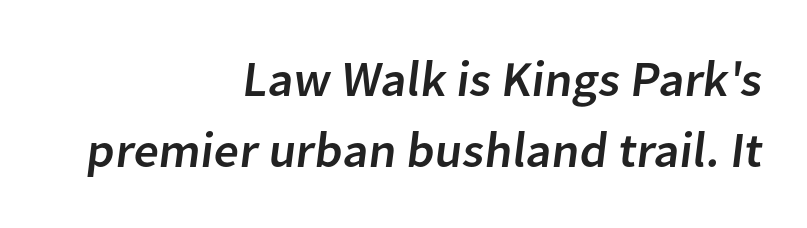
The image shows 50 px sans-serif type; set right-aligned, normal line spacing (1.43x), normal letter spacing, not underlined; low stroke contrast and a medium x-height.
